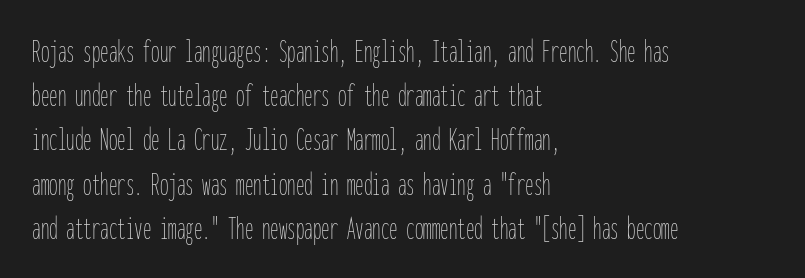
{"italic": "no", "bold": "no", "weight": "thin", "width": "condensed", "stroke_contrast": "low", "x_height": "medium", "monospaced": "yes", "underline": "no", "align": "left", "line_spacing": "normal", "line_spacing_ratio": 1.3, "letter_spacing": "normal", "letter_spacing_em": 0.0, "glyph_px": 34}
